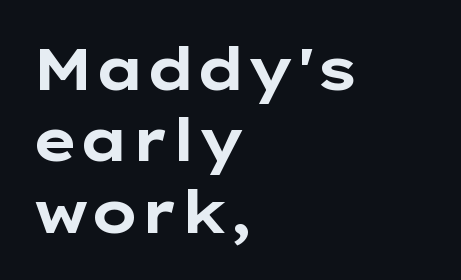
{"serif": "no", "italic": "no", "bold": "yes", "weight": "bold", "width": "wide", "stroke_contrast": "low", "x_height": "medium", "monospaced": "no", "underline": "no", "align": "left", "line_spacing_ratio": 1.23, "letter_spacing": "normal", "letter_spacing_em": 0.0, "glyph_px": 58}
